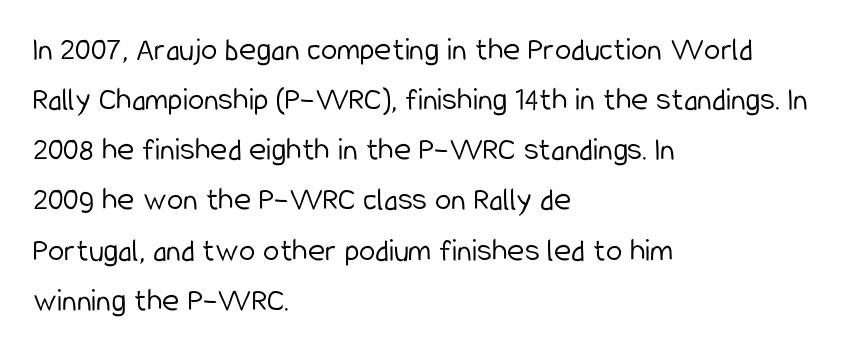
The image shows 33 px light, condensed sans-serif type, upright; set left-aligned, normal line spacing (1.52x), normal letter spacing, not underlined; low stroke contrast and a medium x-height.
